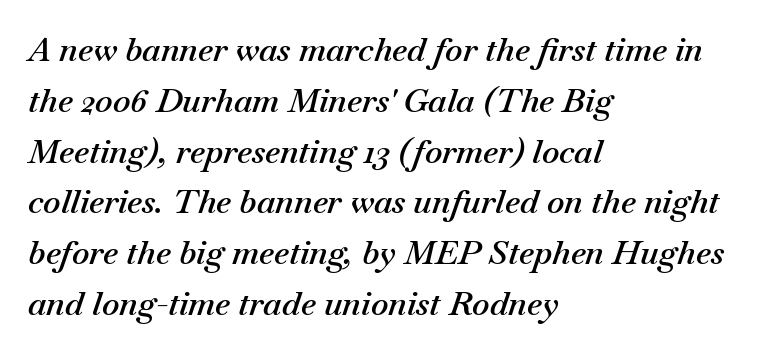
The rendering uses a semibold face; strokes are thickened but not to full bold. The compositor pushed each line to the left boundary. You could not count columns in this text — the font is proportionally spaced. The whole block is typeset with a tilt.
